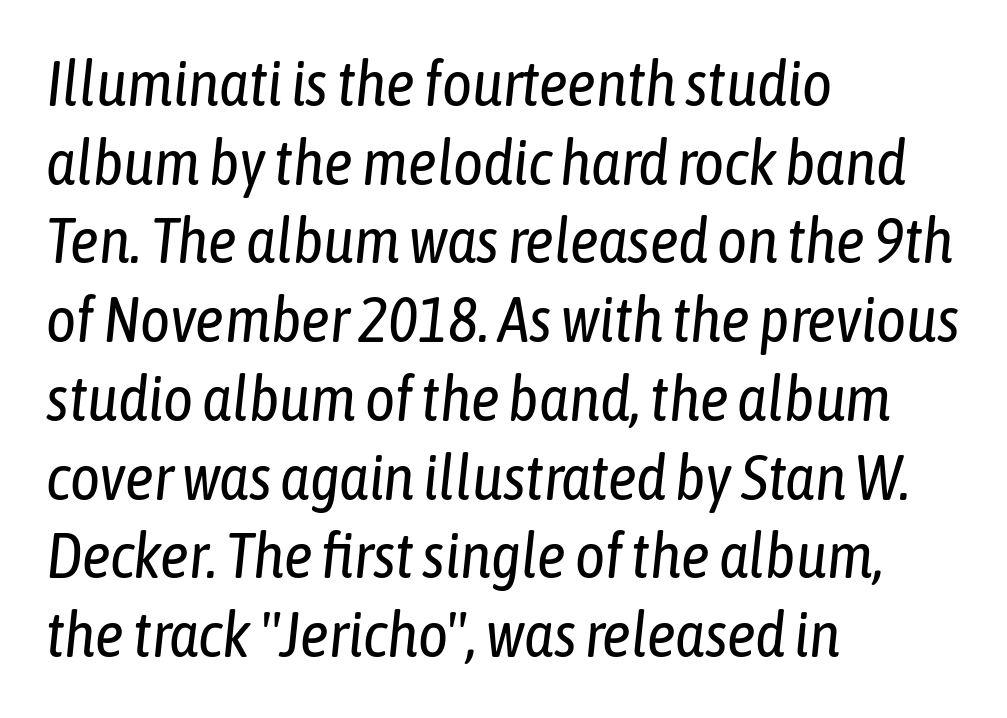
{"italic": "yes", "lean": "right", "slant_degrees": 6, "bold": "no", "weight": "regular", "width": "condensed", "stroke_contrast": "low", "x_height": "medium", "monospaced": "no", "underline": "no", "align": "left", "line_spacing_ratio": 1.23, "letter_spacing": "normal", "letter_spacing_em": 0.0, "glyph_px": 64}
